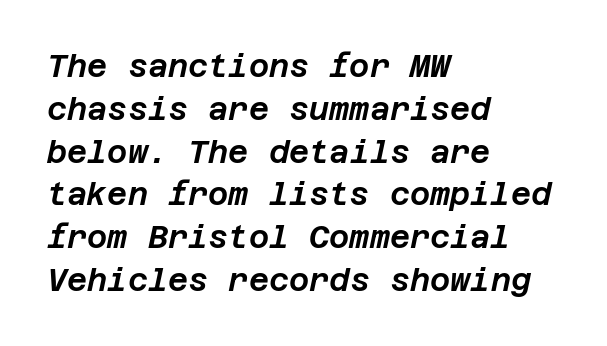
Words float on clear page, feet unadorned. The face used here is rendered with its standard letterfit. A student would call this left alignment; a typographer would say flush left, rag right. The vertical gap from one line to the next is medium. Would a proofreader flag this as italicized? Yes.
